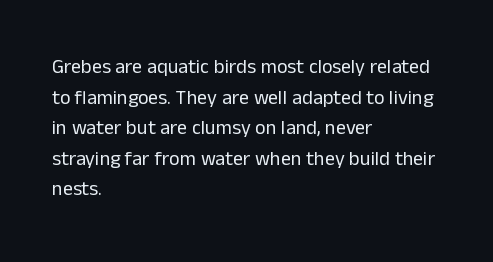
Q: Is the text bold? A: No.
Q: Is the text italic (slanted)? A: No, it is upright.
Q: Is the text underlined? A: No.
Q: How is the paragraph aligned? A: Left-aligned.
Q: Is the spacing between letters normal or unusually wide? A: Normal.
Q: Is the spacing between lines tight, normal or loose? A: Normal.
